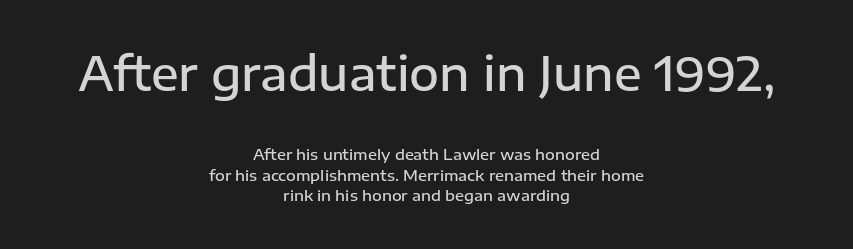
{"serif": "no", "italic": "no", "bold": "semi", "weight": "semibold", "width": "normal", "stroke_contrast": "low", "x_height": "medium", "monospaced": "no", "underline": "no", "align": "center", "line_spacing": "normal", "line_spacing_ratio": 1.39, "letter_spacing": "normal", "letter_spacing_em": 0.0, "larger_block": "first", "size_ratio": 3.07, "glyph_px": 46}
